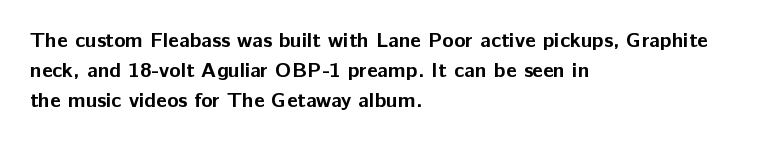
Q: Is the text bold? A: Yes.
Q: Is the text italic (slanted)? A: No, it is upright.
Q: Is the text underlined? A: No.
Q: How is the paragraph aligned? A: Left-aligned.
Q: Is the spacing between letters normal or unusually wide? A: Normal.
Q: Is the spacing between lines tight, normal or loose? A: Normal.
